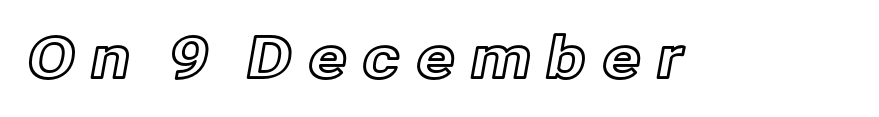
Q: Is the text italic (slanted)? A: Yes.
Q: Is the text underlined? A: No.
Q: Is the spacing between letters normal or unusually wide? A: Unusually wide.
Q: Width (condensed, normal, or wide)? A: Normal.
Q: x-height? A: Medium.
Q: Monospaced? A: No.
